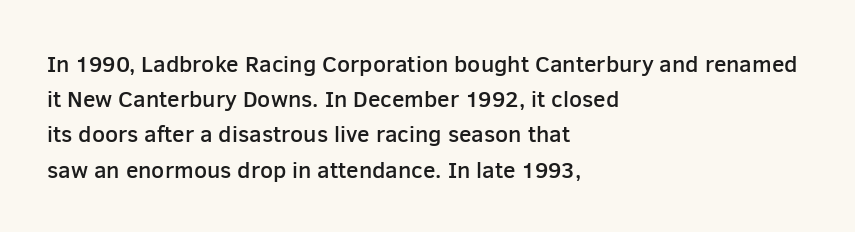
{"italic": "no", "bold": "semi", "underline": "no", "align": "left", "line_spacing": "normal", "line_spacing_ratio": 1.53, "letter_spacing": "normal", "letter_spacing_em": 0.0, "glyph_px": 23}
